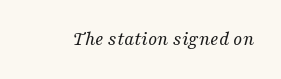
Q: Is the text bold? A: No.
Q: Is the text italic (slanted)? A: Yes, it leans right by about 16 degrees.
Q: Is the text underlined? A: No.
Q: Is the spacing between letters normal or unusually wide? A: Normal.
